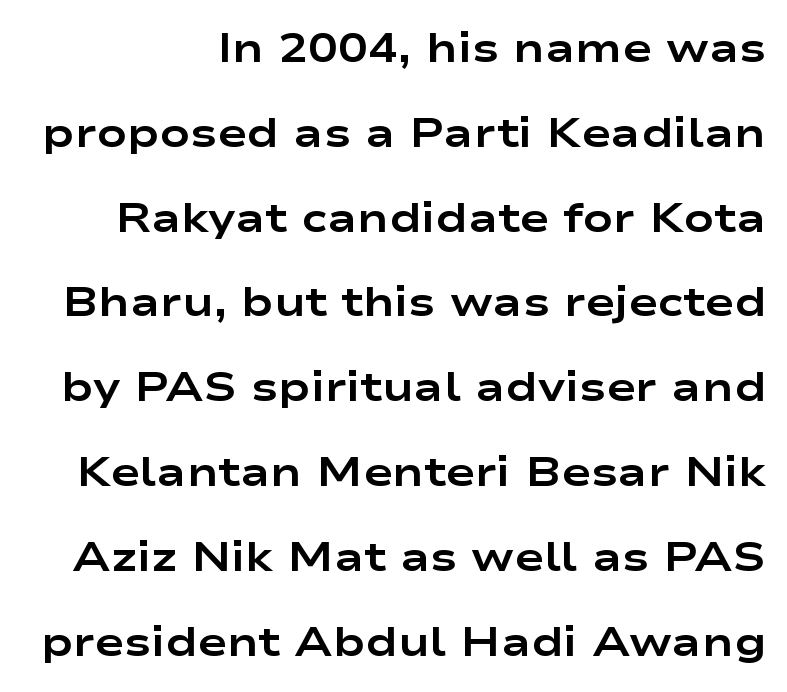
{"serif": "no", "italic": "no", "bold": "yes", "weight": "bold", "width": "wide", "stroke_contrast": "low", "x_height": "medium", "monospaced": "no", "underline": "no", "line_spacing": "loose", "line_spacing_ratio": 2.12, "letter_spacing": "normal", "letter_spacing_em": 0.0, "glyph_px": 40}
